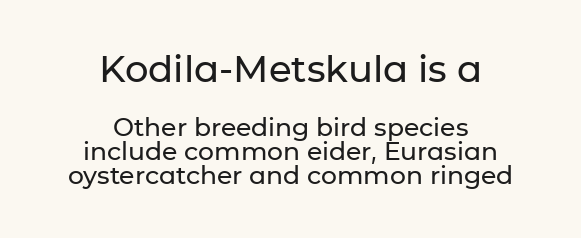
Q: Is the text italic (slanted)? A: No, it is upright.
Q: Is the typeface a serif or a sans-serif typeface? A: Sans-serif.
Q: Is the text underlined? A: No.
Q: How is the paragraph aligned? A: Centered.
Q: Is the spacing between letters normal or unusually wide? A: Normal.
Q: Is the spacing between lines tight, normal or loose? A: Tight.
Q: Which block of text is set in a larger size, the first (top) or the second (bottom)? A: The first (top) one.
Q: Width (condensed, normal, or wide)? A: Normal.
Q: Stroke contrast? A: Low.
Q: x-height? A: Medium.
Q: Monospaced? A: No.
